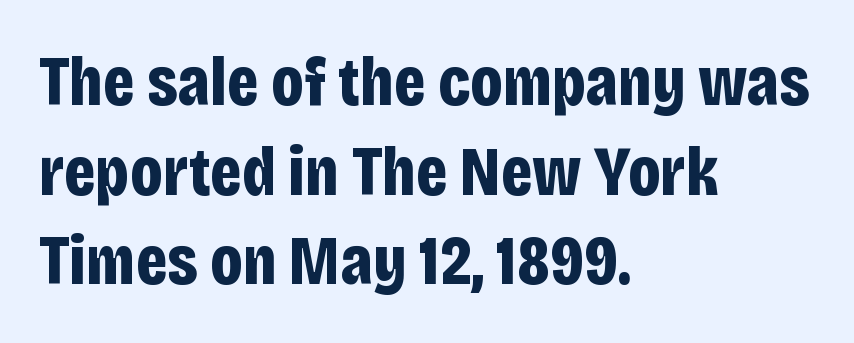
{"serif": "no", "italic": "no", "bold": "yes", "weight": "bold", "width": "condensed", "stroke_contrast": "low", "x_height": "large", "monospaced": "no", "underline": "no", "align": "left", "line_spacing": "normal", "line_spacing_ratio": 1.28, "letter_spacing": "normal", "letter_spacing_em": 0.0, "glyph_px": 70}
